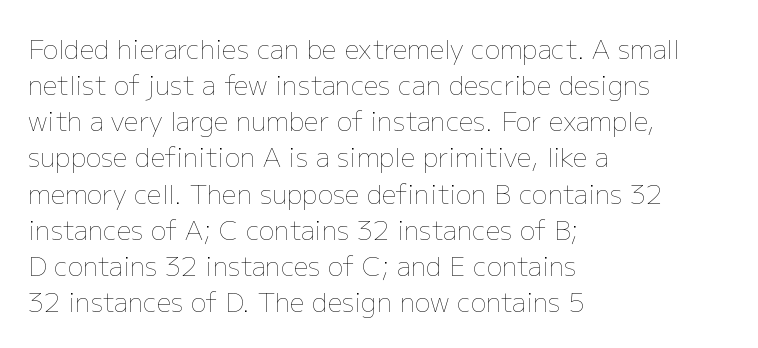
Teacher's note: observe the even left margin — that is flush-left alignment. Students, note that the glyphs here touch the page at normal intervals. Do the letters lean? They stand straight. Descenders hang freely into open space. Stem width sits at or under what a default text font uses.
